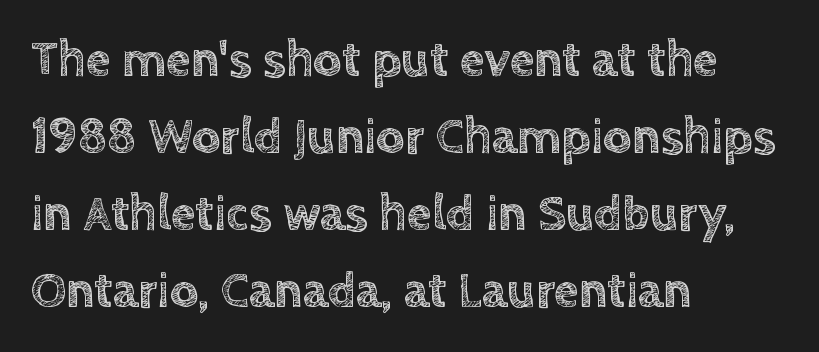
Q: Is the text italic (slanted)? A: No, it is upright.
Q: Is the text underlined? A: No.
Q: How is the paragraph aligned? A: Left-aligned.
Q: Is the spacing between letters normal or unusually wide? A: Normal.
Q: Is the spacing between lines tight, normal or loose? A: Normal.
Q: Width (condensed, normal, or wide)? A: Normal.
Q: x-height? A: Large.
Q: Monospaced? A: No.
